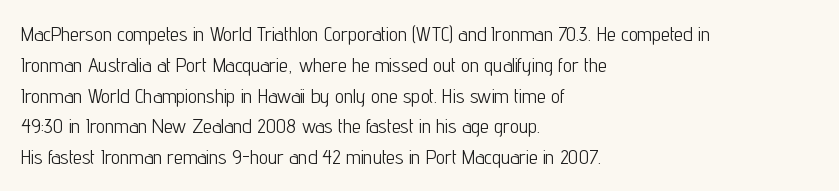
{"italic": "no", "bold": "no", "underline": "no", "align": "left", "line_spacing": "normal", "line_spacing_ratio": 1.54, "letter_spacing": "normal", "letter_spacing_em": 0.0, "glyph_px": 20}
